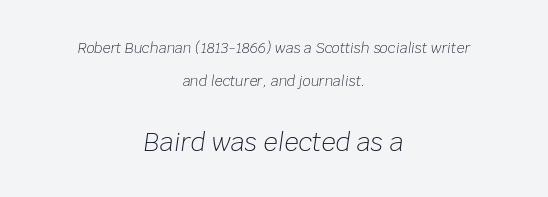
Descenders are the only things crossing below the line. This block would shrink considerably if given ordinary leading; it's expanded now. Is the block centered? Yes — each line is placed symmetrically about the middle. Slanted lettering throughout. In this sample the second text group is rendered at the bigger scale. Weight: not bold — regular or lighter.
